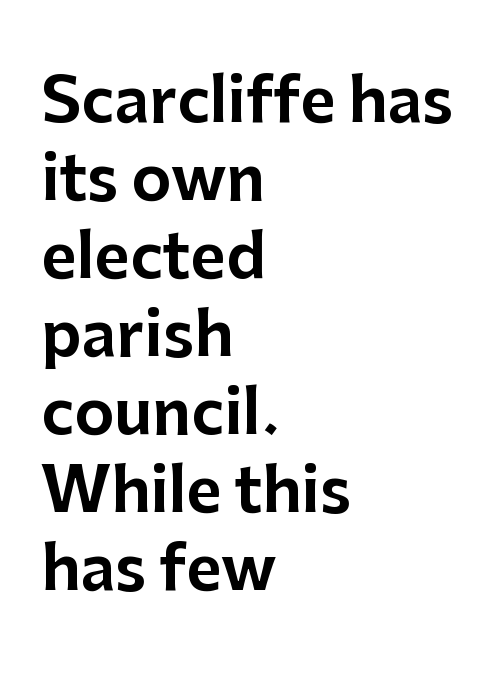
The image shows 61 px sans-serif type, upright; set left-aligned, normal line spacing (1.28x), normal letter spacing, not underlined; low stroke contrast and a medium x-height.
